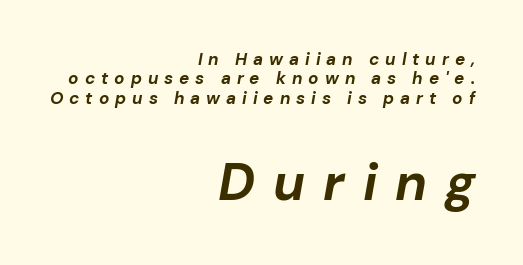
{"italic": "yes", "lean": "right", "slant_degrees": 10, "bold": "yes", "weight": "bold", "width": "normal", "stroke_contrast": "low", "x_height": "medium", "monospaced": "no", "underline": "no", "align": "right", "line_spacing": "tight", "line_spacing_ratio": 1.14, "letter_spacing": "wide", "letter_spacing_em": 0.35, "larger_block": "second", "size_ratio": 3.06, "glyph_px": 52}
